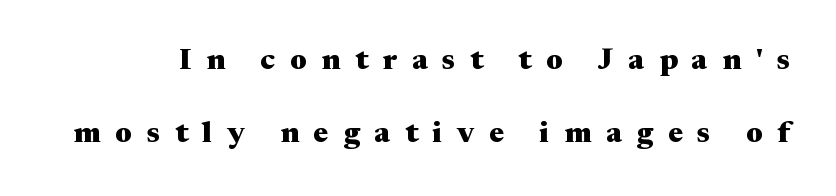
{"serif": "yes", "italic": "no", "bold": "yes", "weight": "heavy", "width": "wide", "stroke_contrast": "medium", "x_height": "medium", "monospaced": "no", "underline": "no", "line_spacing": "loose", "line_spacing_ratio": 2.42, "letter_spacing": "wide", "letter_spacing_em": 0.49, "glyph_px": 30}
